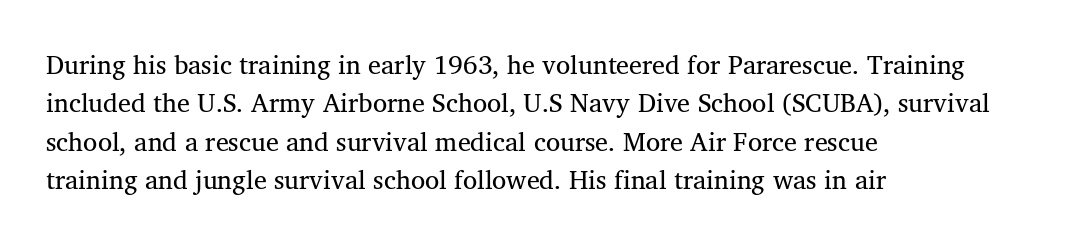
Leftover space on each line is placed entirely after the last word. The font sits on the lighter half of the weight spectrum, regular included. Here the glyphs are tracked normally, forming tight word shapes. Evenly set lines give the paragraph a standard silhouette. The area under the type is left untouched. The letters stand upright; this is a roman face.
